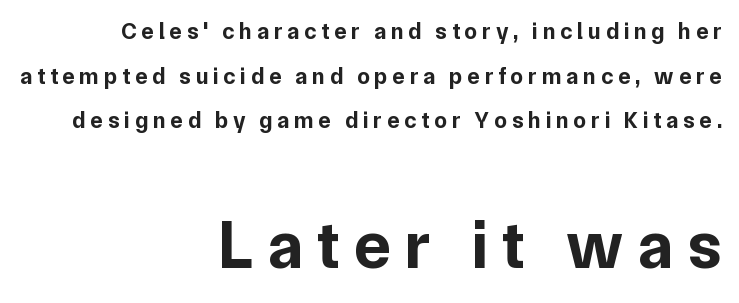
You could only call the tracking loose — the letters float apart. Unlike italic type, these characters show no tilt at all. The rendering uses natural spacing where letterforms have individual widths. This layout puts the modest block above and the oversized block below.
